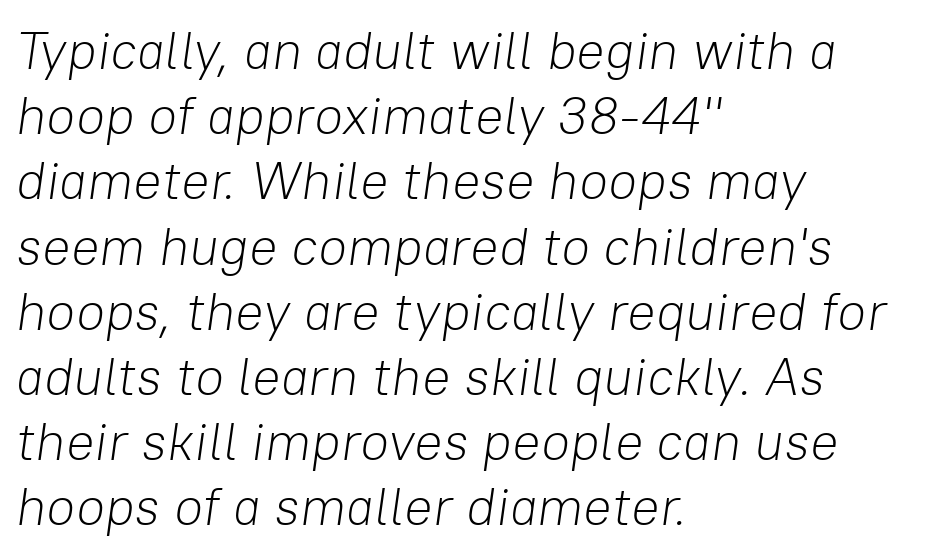
The image shows 53 px light type, italic (leaning right); set left-aligned, line spacing 1.23x, normal letter spacing, not underlined; low stroke contrast and a medium x-height.
